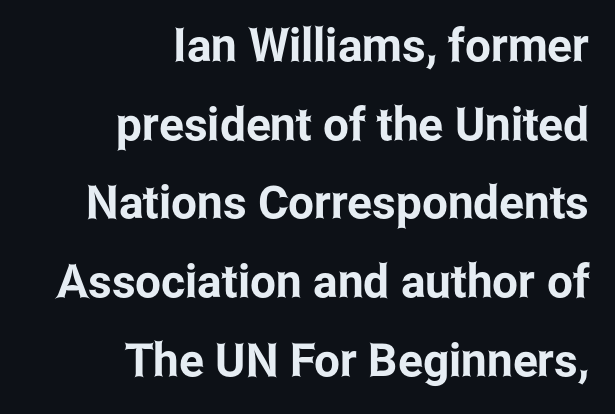
{"serif": "no", "italic": "no", "width": "condensed", "stroke_contrast": "low", "x_height": "medium", "monospaced": "no", "underline": "no", "align": "right", "line_spacing_ratio": 1.71, "letter_spacing": "normal", "letter_spacing_em": 0.0, "glyph_px": 46}
